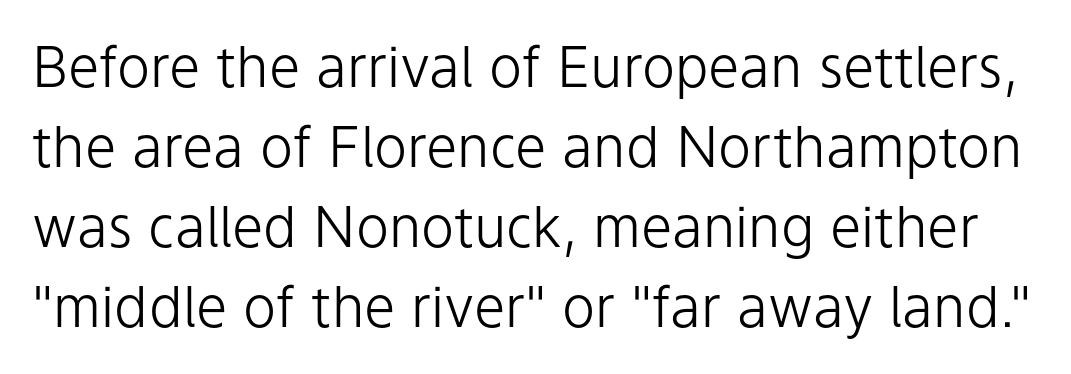
The image shows 56 px light sans-serif type, upright; set normal line spacing (1.43x), normal letter spacing, not underlined; low stroke contrast and a medium x-height.
